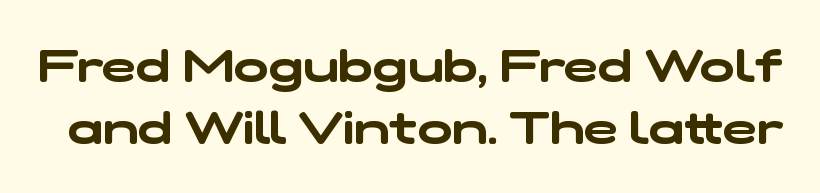
The rows are spaced the way most documents space them. Descender tails drop into unmarked territory. You could call the tracking neutral — neither tight nor loose. To sum up the face: it is a sans, with no serifs. Think of a printed novel: that variable character pitch is what you see here.
